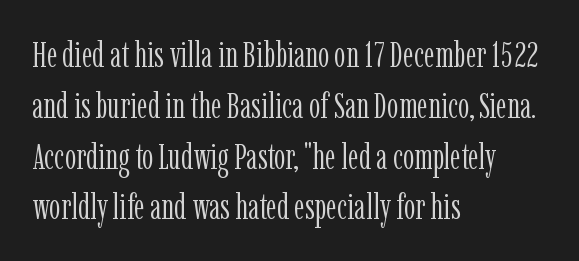
Proportional: the letters do not fall into vertical columns. Every row of glyphs begins at an identical x-position on the left. Descenders hang freely into open space. Nope, not italic — everything's standing straight. The lines sit at an ordinary, default distance from one another.
